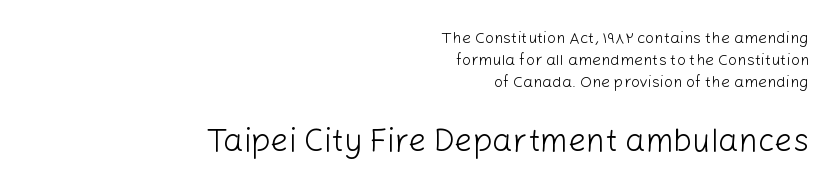
The image shows 32 px light sans-serif type, upright; set right-aligned, normal line spacing (1.36x), normal letter spacing, not underlined; the second (bottom) block is 2.0x larger; low stroke contrast and a medium x-height.
